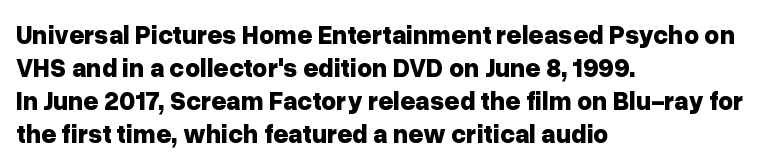
The leading is moderate, giving the passage an even texture. A dark, heavy texture on the line: the type is bold. Descenders hang freely into open space. Letter spacing: default. Notice how the passage keeps a crisp vertical edge on the left only. This is roman type, the default non-slanted kind.
